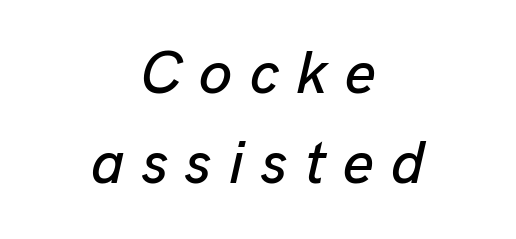
The image shows 60 px text type, italic (leaning right); set centered, normal line spacing (1.5x), unusually wide letter spacing (+0.29 em), not underlined; low stroke contrast and a medium x-height.
